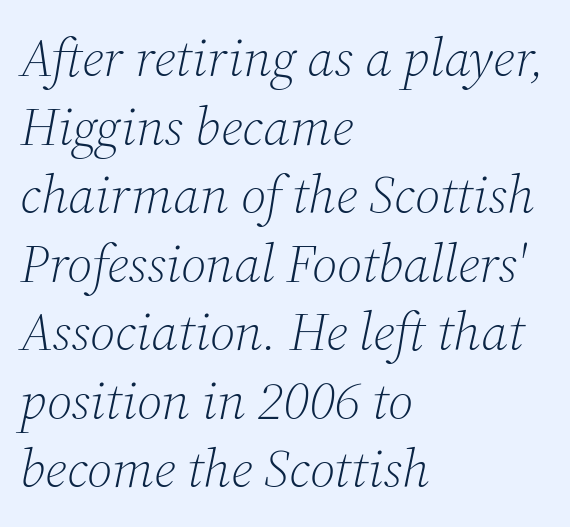
A typesetter would call this leading conventional body-copy spacing. A typesetter would call this proportional, since set widths differ per character. Unlike a clean sans, this face finishes its strokes with serifs. Any mark beneath the type? The region is blank.
